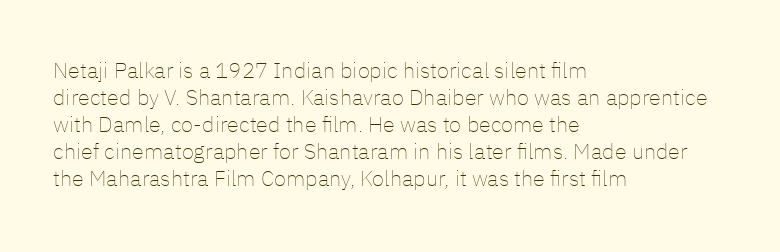
{"italic": "no", "bold": "no", "underline": "no", "align": "left", "line_spacing_ratio": 1.23, "letter_spacing": "normal", "letter_spacing_em": 0.0, "glyph_px": 22}
